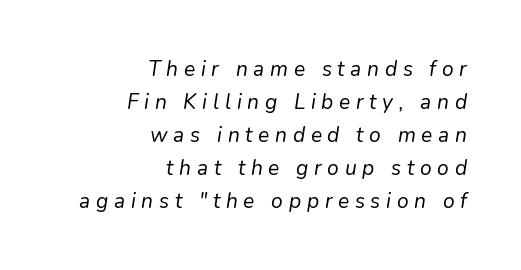
Q: Is the text bold? A: No.
Q: Is the text italic (slanted)? A: Yes, it leans right by about 9 degrees.
Q: Is the text underlined? A: No.
Q: How is the paragraph aligned? A: Right-aligned.
Q: Is the spacing between letters normal or unusually wide? A: Unusually wide.
Q: Is the spacing between lines tight, normal or loose? A: Normal.
